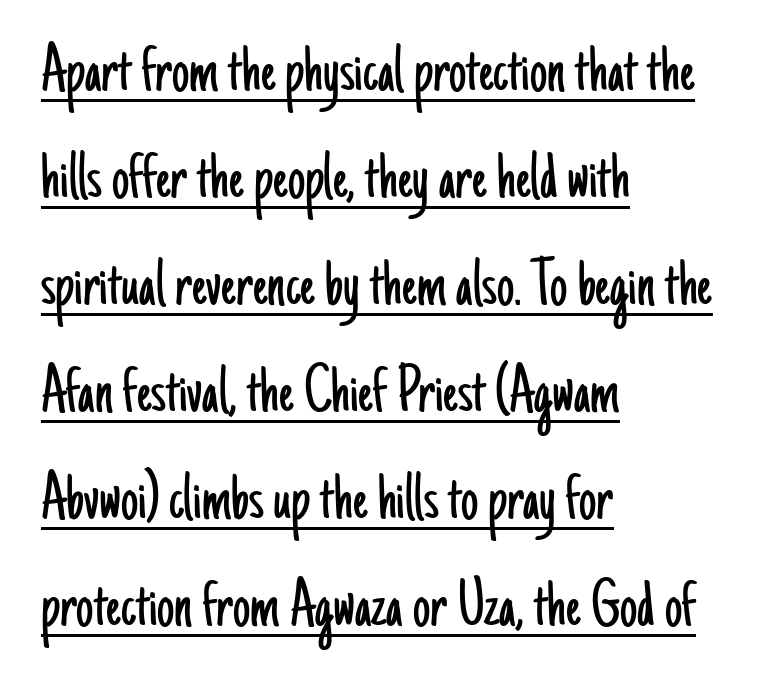
The rendering shows plain stroke endings on the letterforms — a sans-serif design. These lines were composed using upright roman letters. This sample keeps an unexceptional amount of space between lines. Spacing verdict: proportional, widths tailored to each character.
